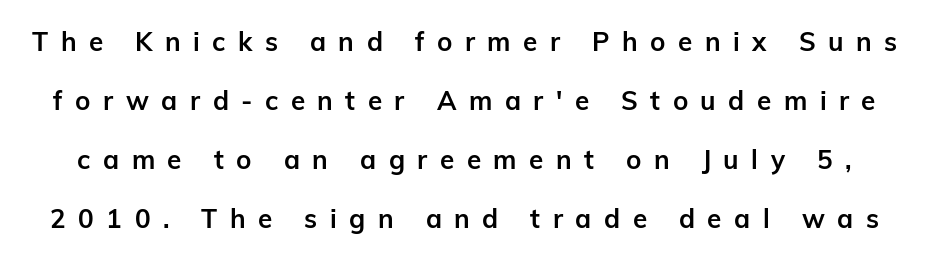
The image shows 26 px bold type, upright; set loose line spacing (2.27x), unusually wide letter spacing (+0.48 em), not underlined.
